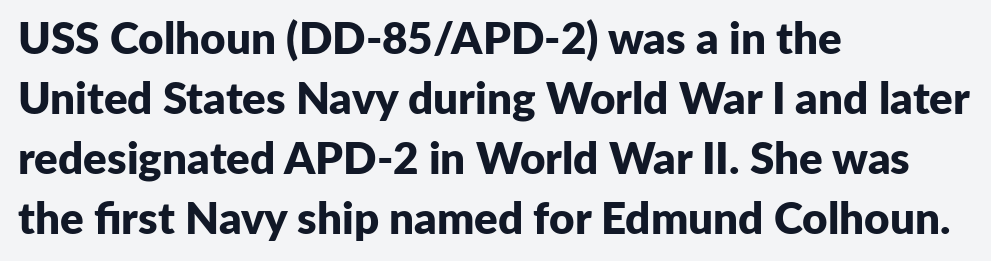
{"serif": "no", "italic": "no", "bold": "yes", "weight": "bold", "width": "normal", "stroke_contrast": "low", "x_height": "medium", "monospaced": "no", "underline": "no", "align": "left", "line_spacing": "normal", "line_spacing_ratio": 1.36, "letter_spacing": "normal", "letter_spacing_em": 0.0, "glyph_px": 44}
